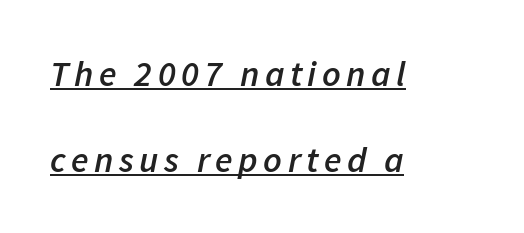
The image shows 36 px semibold type, italic (leaning right); set left-aligned, loose line spacing (2.4x), underlined; low stroke contrast and a medium x-height.
